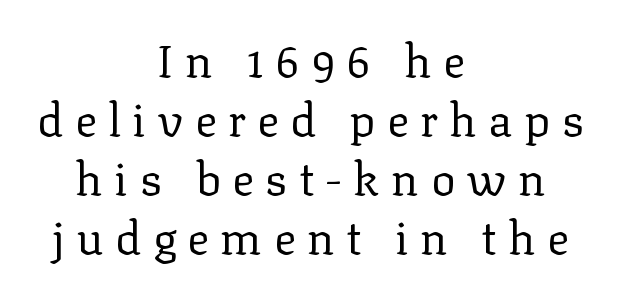
The image shows 46 px regular-weight serif type, upright; set centered, normal line spacing (1.28x), unusually wide letter spacing (+0.25 em), not underlined; low stroke contrast and a medium x-height.
